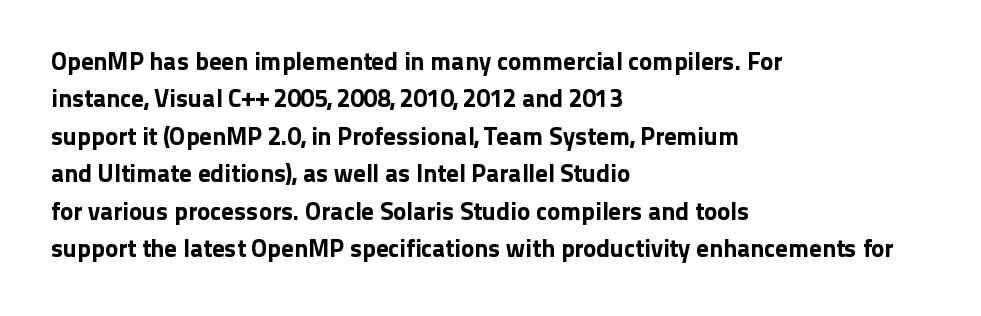
The rendering anchors every line to the left-hand side. The vertical gap from one line to the next is medium. The letterforms sit shoulder to shoulder at normal distance. Lines of text with bare space underneath. This is roman type, the default non-slanted kind.
